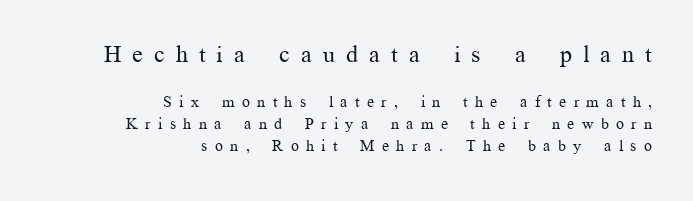
The image shows 24 px text type, upright; set right-aligned, normal line spacing (1.38x), unusually wide letter spacing (+0.46 em), not underlined; the first (top) block is 1.5x larger.
